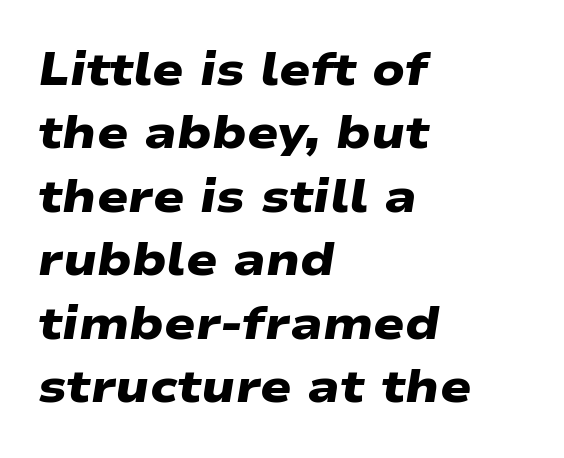
Q: Is the text bold? A: Yes.
Q: Is the typeface a serif or a sans-serif typeface? A: Sans-serif.
Q: Is the text underlined? A: No.
Q: How is the paragraph aligned? A: Left-aligned.
Q: Is the spacing between letters normal or unusually wide? A: Normal.
Q: Is the spacing between lines tight, normal or loose? A: Normal.
Q: Width (condensed, normal, or wide)? A: Wide.
Q: Stroke contrast? A: Low.
Q: x-height? A: Medium.
Q: Monospaced? A: No.
